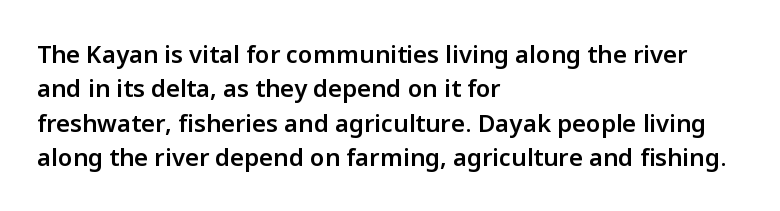
{"italic": "no", "bold": "semi", "underline": "no", "align": "left", "line_spacing": "normal", "line_spacing_ratio": 1.43, "letter_spacing": "normal", "letter_spacing_em": 0.0, "glyph_px": 24}
